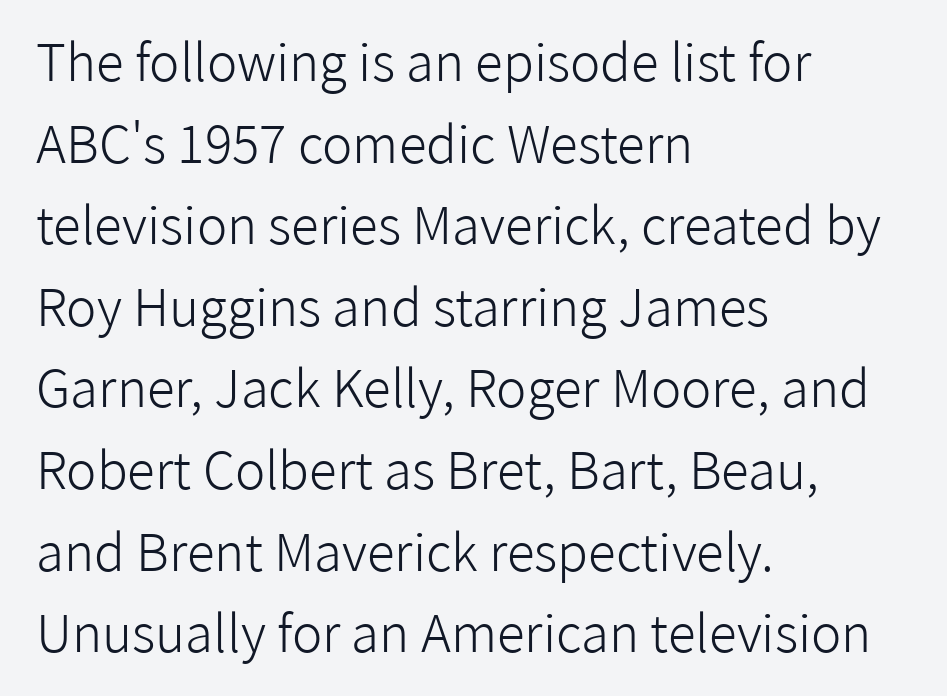
You could not count columns in this text — the font is proportionally spaced. Honestly, the letter spacing is just normal — you wouldn't notice it. Is the type heavy? It reads as light-to-regular instead. Students, observe: this is what conventionally led text looks like. The letters carry no serifs — their stems end cleanly without finishing strokes.
